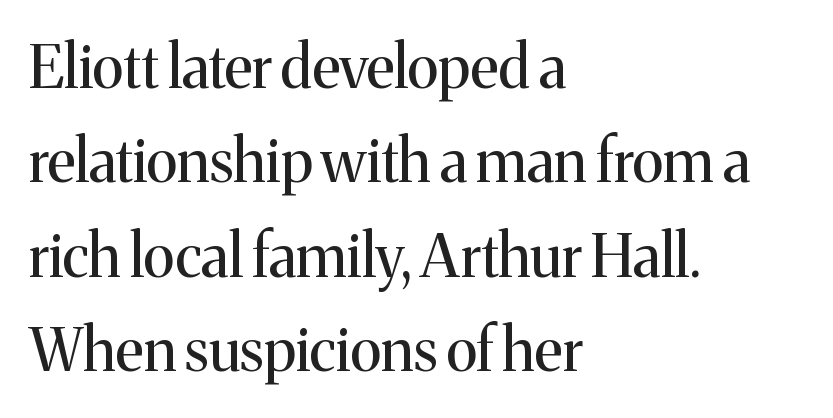
Notice how the stems are strictly vertical — no italics here. Horizontal bands of white between lines are of average thickness. Summary of weight: not heavy and not bold. Does the copy run flush right? No — it runs flush left.
